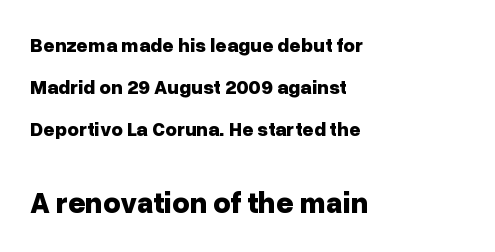
Q: Is the text bold? A: Yes.
Q: Is the text italic (slanted)? A: No, it is upright.
Q: Is the typeface a serif or a sans-serif typeface? A: Sans-serif.
Q: Is the text underlined? A: No.
Q: How is the paragraph aligned? A: Left-aligned.
Q: Is the spacing between letters normal or unusually wide? A: Normal.
Q: Is the spacing between lines tight, normal or loose? A: Loose.
Q: Which block of text is set in a larger size, the first (top) or the second (bottom)? A: The second (bottom) one.
Q: Width (condensed, normal, or wide)? A: Normal.
Q: Stroke contrast? A: Low.
Q: x-height? A: Medium.
Q: Monospaced? A: No.
